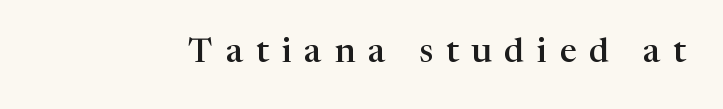
The image shows 34 px semibold serif type, upright; set unusually wide letter spacing (+0.38 em), not underlined; high stroke contrast and a medium x-height.
